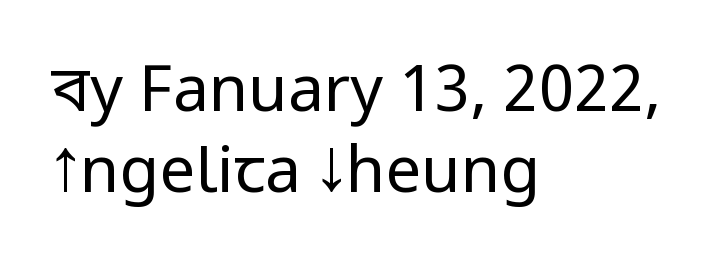
The image shows 64 px regular-weight, condensed sans-serif type, upright; set left-aligned, normal line spacing (1.26x), normal letter spacing, not underlined; low stroke contrast and a large x-height.
